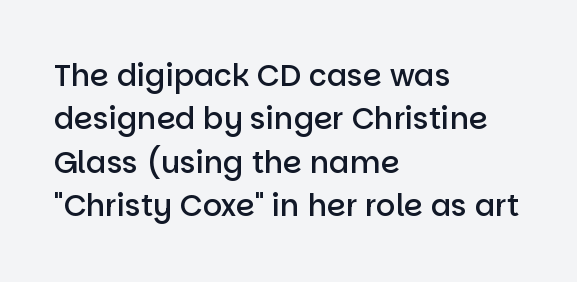
Q: Is the text bold? A: Semi-bold.
Q: Is the text italic (slanted)? A: No, it is upright.
Q: Is the typeface a serif or a sans-serif typeface? A: Sans-serif.
Q: Is the text underlined? A: No.
Q: How is the paragraph aligned? A: Left-aligned.
Q: Is the spacing between letters normal or unusually wide? A: Normal.
Q: Is the spacing between lines tight, normal or loose? A: Normal.
Q: Width (condensed, normal, or wide)? A: Normal.
Q: Stroke contrast? A: Low.
Q: x-height? A: Large.
Q: Monospaced? A: No.
